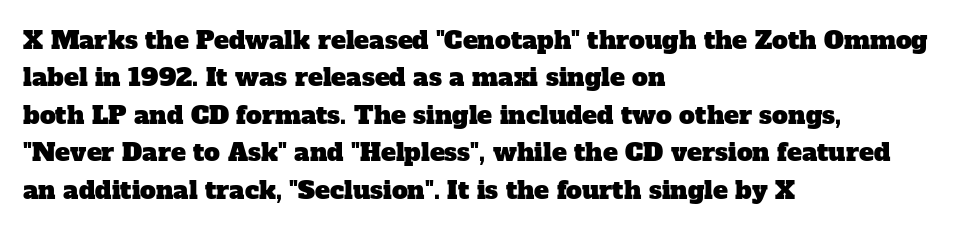
Q: Is the text underlined? A: No.
Q: How is the paragraph aligned? A: Left-aligned.
Q: Is the spacing between letters normal or unusually wide? A: Normal.
Q: Is the spacing between lines tight, normal or loose? A: Normal.
